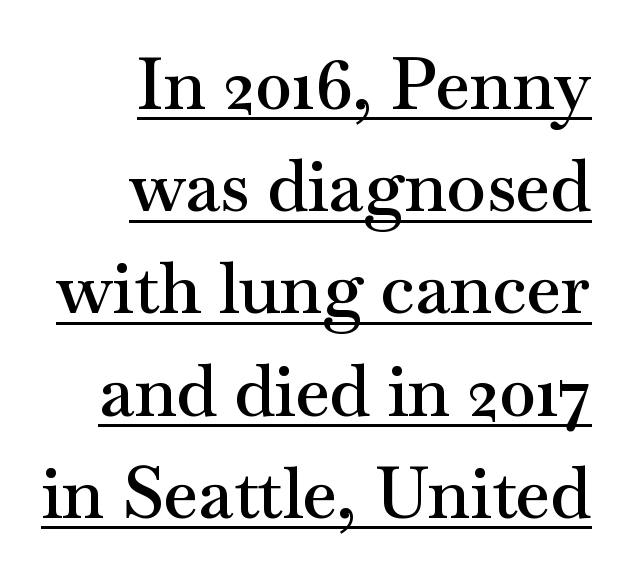
The image shows 71 px semibold, wide serif type, upright; set right-aligned, normal line spacing (1.44x), normal letter spacing, underlined; medium stroke contrast and a small x-height.
